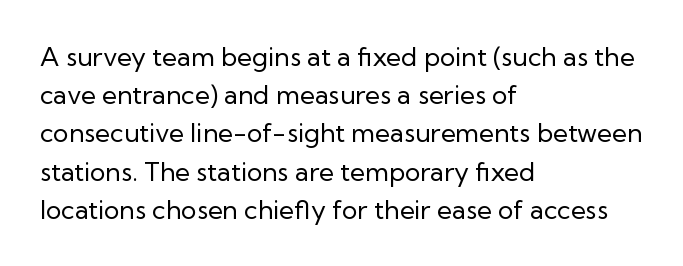
The vertical gap from one line to the next is medium. Quick note: underline off. The characters are drawn with everyday or finer stroke widths. A typesetter would mark this as roman, not italic. Caption: multi-line text, flush left, ragged right.
